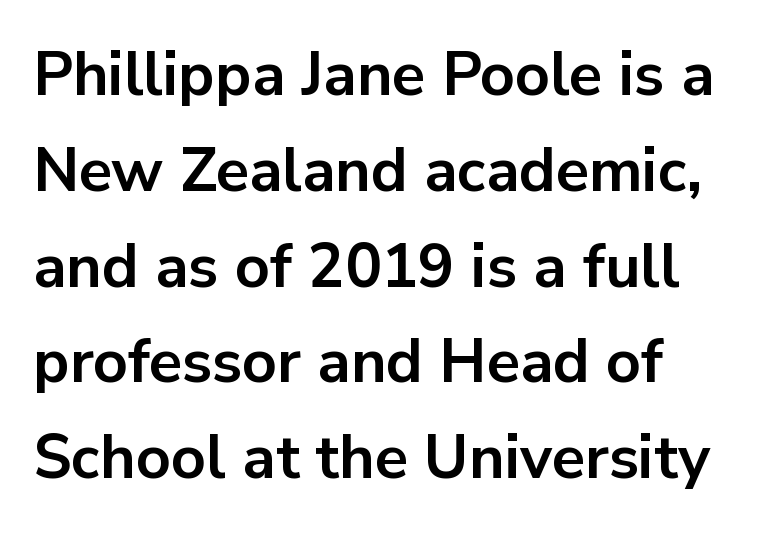
The image shows 61 px bold sans-serif type, upright; set normal line spacing (1.57x), normal letter spacing, not underlined; low stroke contrast and a medium x-height.
